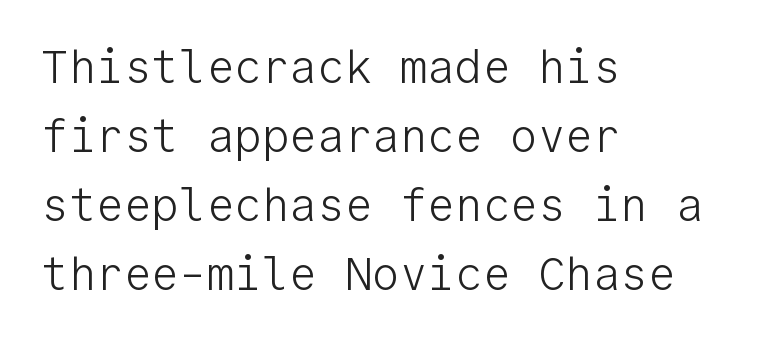
The image shows 46 px light sans-serif type, upright, monospaced; set left-aligned, normal line spacing (1.5x), normal letter spacing, not underlined; low stroke contrast and a medium x-height.
